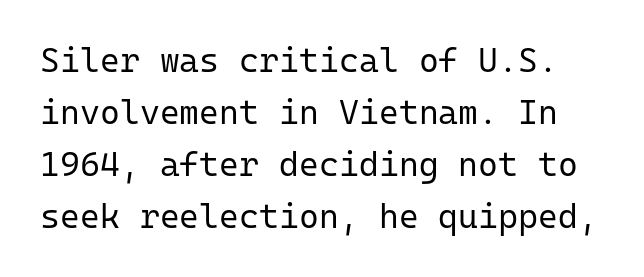
The rows are spaced the way most documents space them. If you drew a line through each stem, it would be perfectly vertical. There is no visible air inserted between adjacent glyphs. Underlining? Definitely not there.
